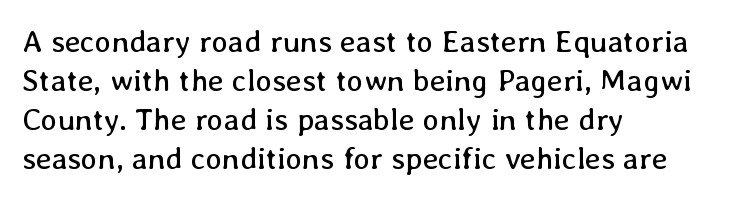
Is the block centered? No — it sits flush against the left margin. Letter spacing: default. The specimen reads as upright at a glance. The specimen omits any rule beneath the text block's lines. The passage shown is not bold in any degree.
